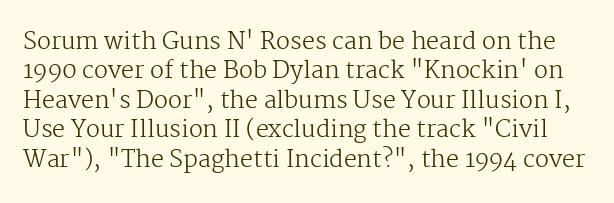
Check under the words: just untouched page. Is the type heavy? It reads as light-to-regular instead. The face used here is rendered with its standard letterfit. Normally led — the rows are evenly, conventionally spaced. Every character sits straight up, as roman type does.
